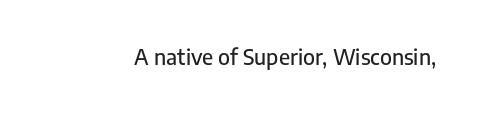
{"italic": "no", "underline": "no", "letter_spacing": "normal", "letter_spacing_em": 0.0, "glyph_px": 21}
